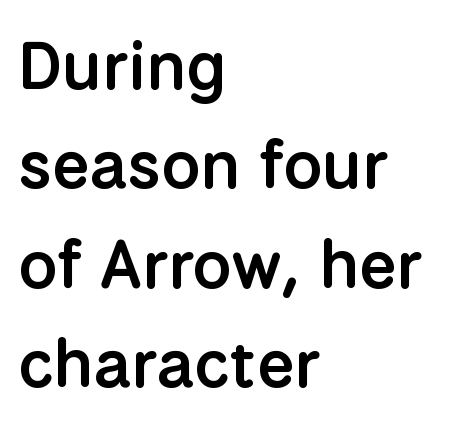
Q: Is the text bold? A: Semi-bold.
Q: Is the text italic (slanted)? A: No, it is upright.
Q: Is the typeface a serif or a sans-serif typeface? A: Sans-serif.
Q: Is the text underlined? A: No.
Q: How is the paragraph aligned? A: Left-aligned.
Q: Is the spacing between letters normal or unusually wide? A: Normal.
Q: Is the spacing between lines tight, normal or loose? A: Normal.
Q: Width (condensed, normal, or wide)? A: Normal.
Q: Stroke contrast? A: Low.
Q: x-height? A: Medium.
Q: Monospaced? A: No.
